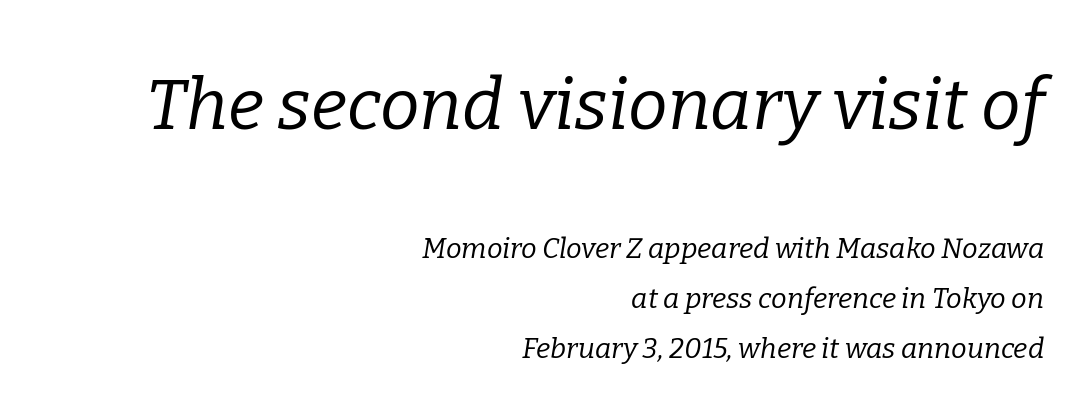
Q: Is the text bold? A: No.
Q: Is the text italic (slanted)? A: Yes, it leans right by about 9 degrees.
Q: Is the typeface a serif or a sans-serif typeface? A: Serif.
Q: Is the text underlined? A: No.
Q: How is the paragraph aligned? A: Right-aligned.
Q: Is the spacing between letters normal or unusually wide? A: Normal.
Q: Which block of text is set in a larger size, the first (top) or the second (bottom)? A: The first (top) one.
Q: Width (condensed, normal, or wide)? A: Normal.
Q: Stroke contrast? A: Low.
Q: x-height? A: Medium.
Q: Monospaced? A: No.
